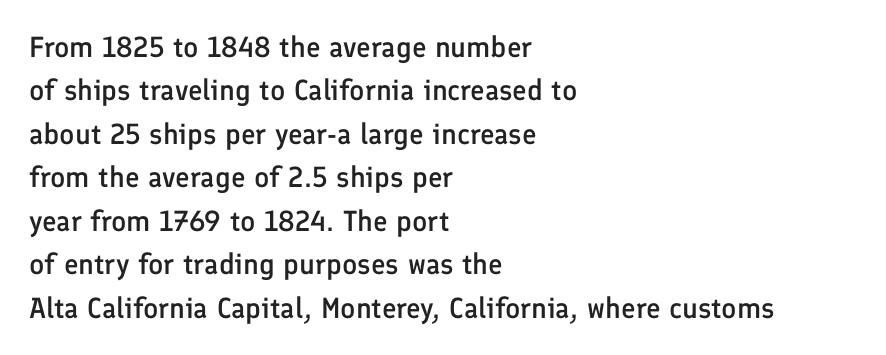
The gaps between neighbouring characters are ordinary and unremarkable. Horizontal alignment here is leftward, the default for most running prose. Serifs: no, the terminals of the letterforms are clean. The axis of the letterforms is exactly vertical. These lines sit exactly where default settings would place them.
